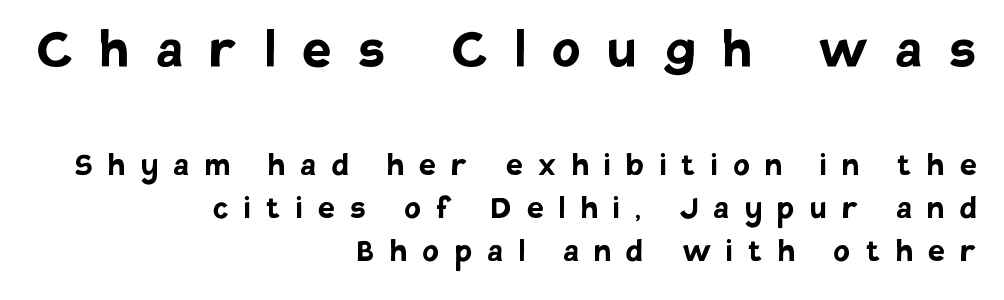
Q: Is the text bold? A: Yes.
Q: Is the text italic (slanted)? A: No, it is upright.
Q: Is the typeface a serif or a sans-serif typeface? A: Sans-serif.
Q: Is the text underlined? A: No.
Q: How is the paragraph aligned? A: Right-aligned.
Q: Is the spacing between letters normal or unusually wide? A: Unusually wide.
Q: Which block of text is set in a larger size, the first (top) or the second (bottom)? A: The first (top) one.
Q: Width (condensed, normal, or wide)? A: Normal.
Q: Stroke contrast? A: Low.
Q: x-height? A: Large.
Q: Monospaced? A: No.
